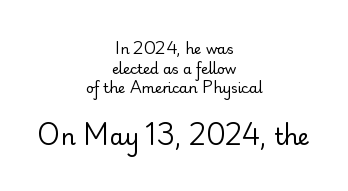
Q: Is the text bold? A: No.
Q: Is the text italic (slanted)? A: No, it is upright.
Q: Is the text underlined? A: No.
Q: How is the paragraph aligned? A: Centered.
Q: Is the spacing between letters normal or unusually wide? A: Normal.
Q: Is the spacing between lines tight, normal or loose? A: Normal.
Q: Which block of text is set in a larger size, the first (top) or the second (bottom)? A: The second (bottom) one.
